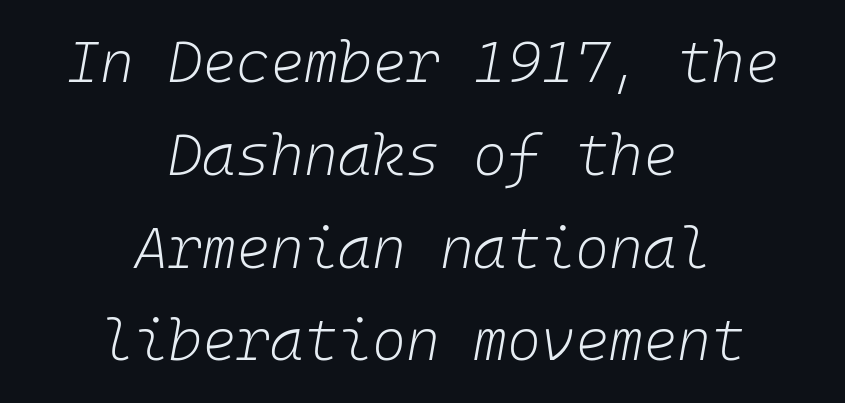
The glyphs are unaccompanied by any horizontal stroke below them. The setting favours the middle, as headings and verse often do. Summary of weight: not heavy and not bold. Characters follow at the spacing the type designer built in.
